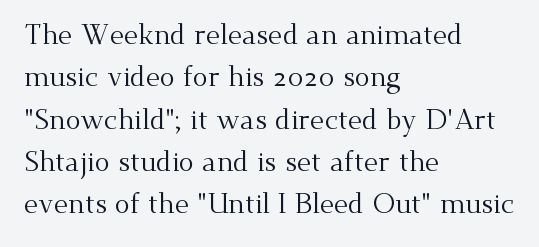
Q: Is the text bold? A: No.
Q: Is the text italic (slanted)? A: No, it is upright.
Q: Is the typeface a serif or a sans-serif typeface? A: Serif.
Q: Is the text underlined? A: No.
Q: How is the paragraph aligned? A: Left-aligned.
Q: Is the spacing between letters normal or unusually wide? A: Normal.
Q: Is the spacing between lines tight, normal or loose? A: Normal.
Q: Width (condensed, normal, or wide)? A: Normal.
Q: Stroke contrast? A: Medium.
Q: x-height? A: Small.
Q: Monospaced? A: No.
